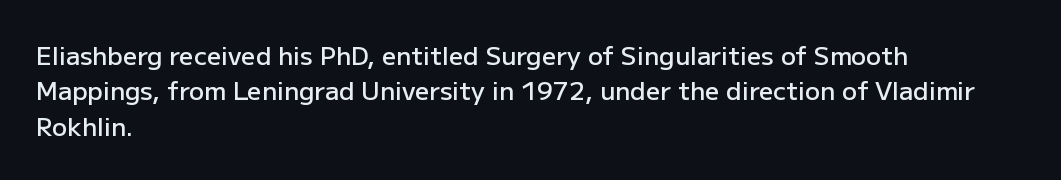
Every letter is mildly thick-stroked: semibold rather than bold. The passage is arranged the way most books set body copy — flush left. The axis of the letterforms is exactly vertical. The rendering uses a moderate line-height, typical for paragraphs.
